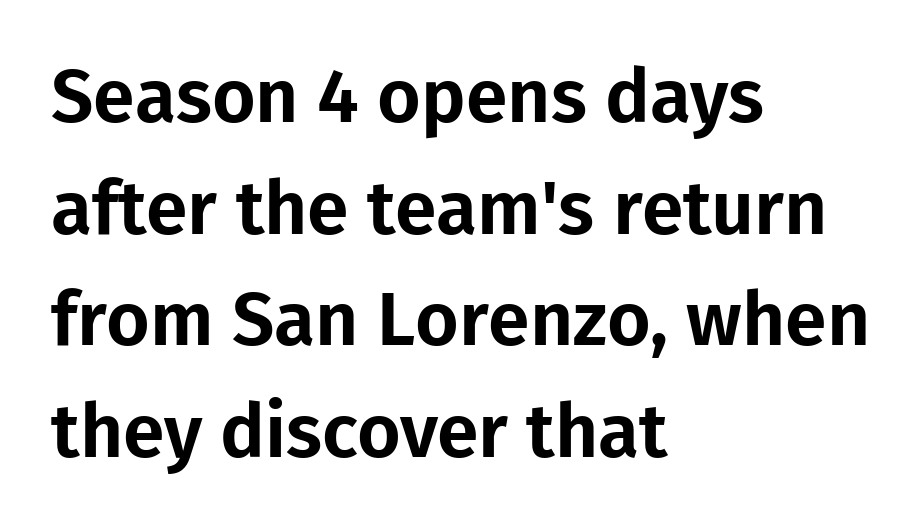
The image shows 75 px sans-serif type, upright; set left-aligned, normal line spacing (1.49x), normal letter spacing, not underlined; low stroke contrast and a medium x-height.
